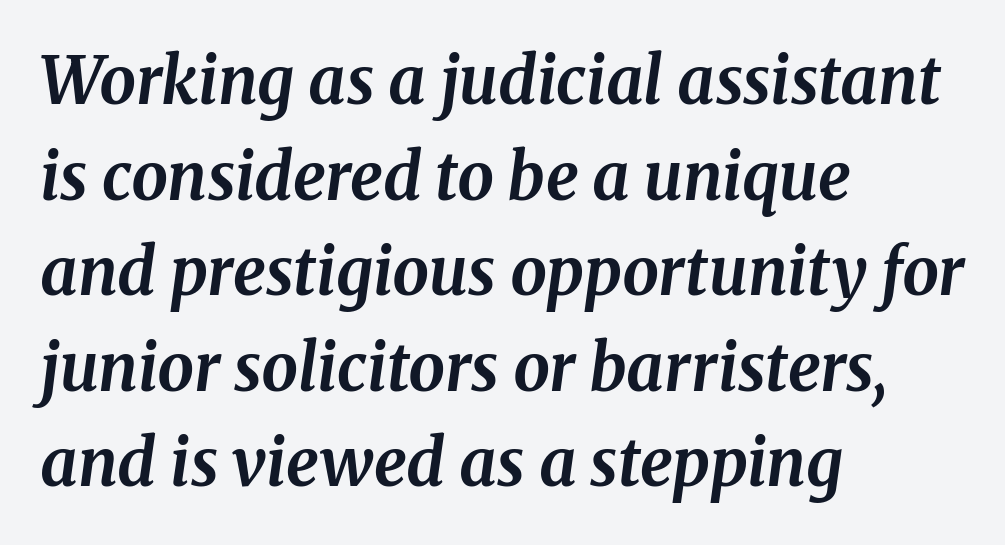
The line texture is even and compact thanks to regular tracking. Looks like regular typesetting: each glyph gets only the width it needs. The space beneath each line is pristine and unruled. The text carries the slant typical of an italic or oblique font. The ragged edge is on the right, which tells us the setting is flush left. Note: serifs present on the glyphs.
